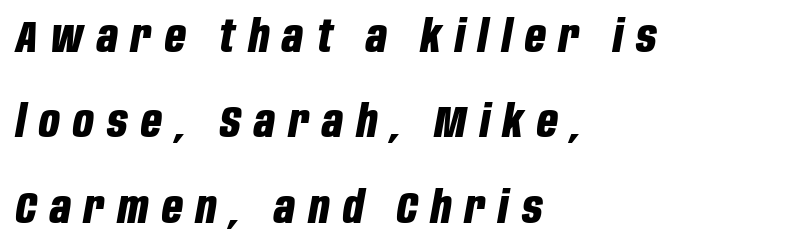
Q: Is the text bold? A: Yes.
Q: Is the text italic (slanted)? A: Yes, it leans right by about 10 degrees.
Q: Is the text underlined? A: No.
Q: How is the paragraph aligned? A: Left-aligned.
Q: Is the spacing between letters normal or unusually wide? A: Unusually wide.
Q: Is the spacing between lines tight, normal or loose? A: Loose.
Q: Width (condensed, normal, or wide)? A: Condensed.
Q: Stroke contrast? A: Low.
Q: x-height? A: Large.
Q: Monospaced? A: No.
